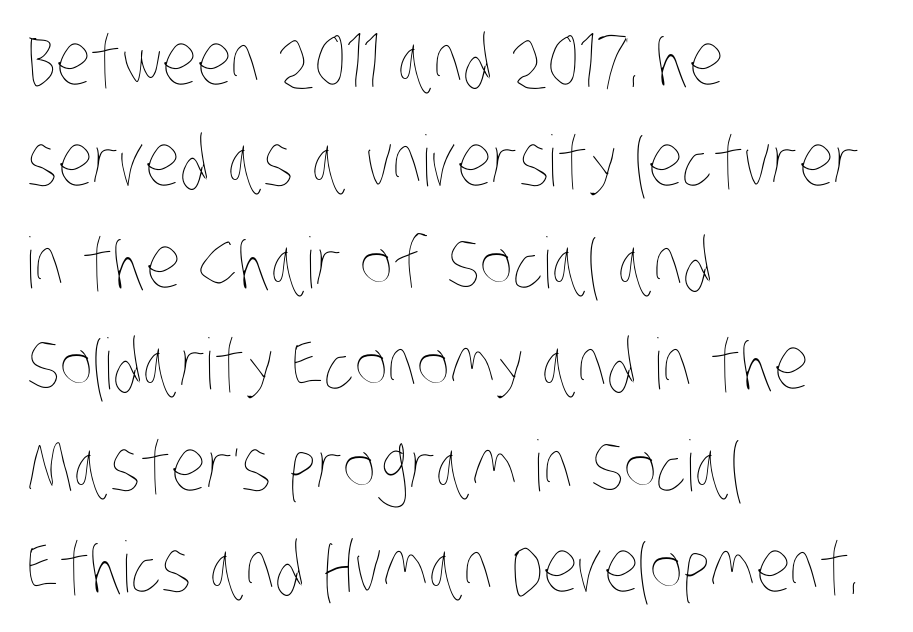
The image shows 70 px thin, condensed type; set left-aligned, normal line spacing (1.45x), normal letter spacing, not underlined; low stroke contrast and a large x-height.
